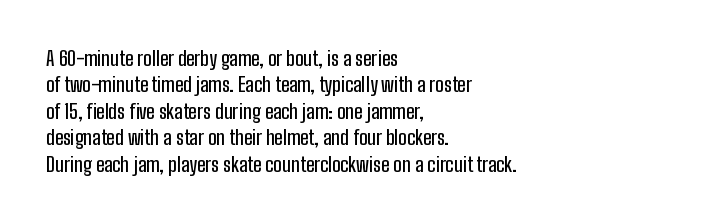
Q: Is the text italic (slanted)? A: No, it is upright.
Q: Is the text underlined? A: No.
Q: How is the paragraph aligned? A: Left-aligned.
Q: Is the spacing between letters normal or unusually wide? A: Normal.
Q: Is the spacing between lines tight, normal or loose? A: Normal.
